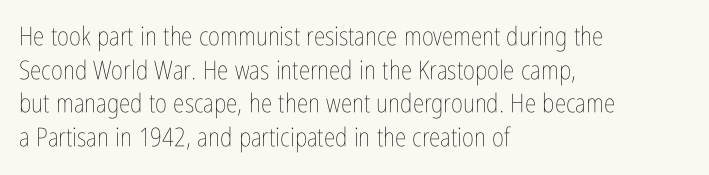
{"italic": "no", "bold": "no", "underline": "no", "align": "left", "line_spacing": "normal", "line_spacing_ratio": 1.29, "letter_spacing": "normal", "letter_spacing_em": 0.0, "glyph_px": 26}
